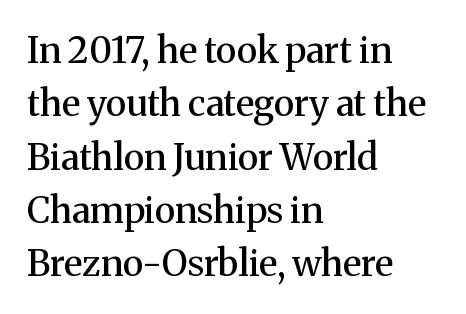
Q: Is the text bold? A: Semi-bold.
Q: Is the text italic (slanted)? A: No, it is upright.
Q: Is the typeface a serif or a sans-serif typeface? A: Serif.
Q: Is the text underlined? A: No.
Q: How is the paragraph aligned? A: Left-aligned.
Q: Is the spacing between letters normal or unusually wide? A: Normal.
Q: Is the spacing between lines tight, normal or loose? A: Normal.
Q: Width (condensed, normal, or wide)? A: Normal.
Q: Stroke contrast? A: Medium.
Q: x-height? A: Medium.
Q: Monospaced? A: No.
